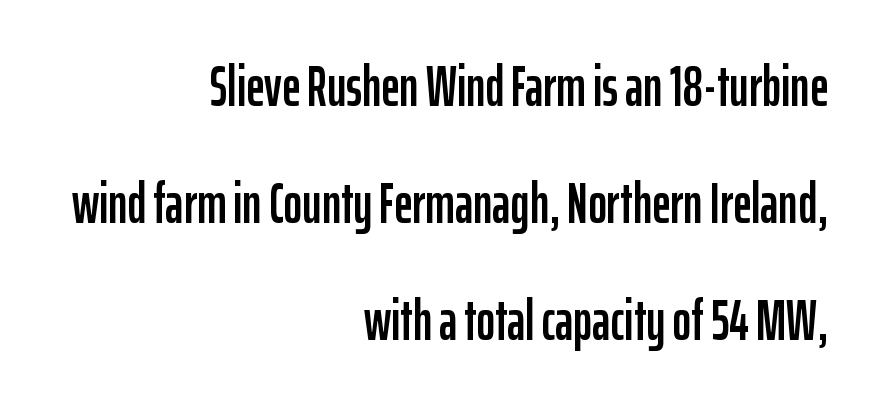
Where is the straight margin? On the right. Type style note: lacks serifs. Vertically, the passage feels expansive, rows floating well apart. This rendering leaves character spacing at its baseline value.
